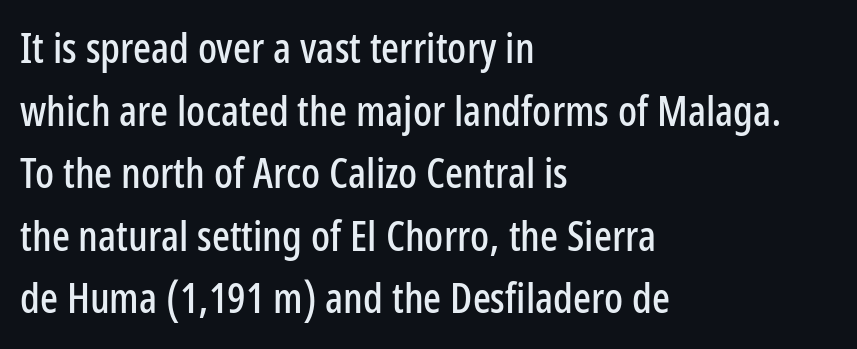
Type style note: lacks serifs. Reading down the block, your eye returns to a fixed left position each line. The passage shown is typed in a proportional face where columns would drift. The letters stand straight up with perfectly vertical stems. Tracking here is standard; glyphs follow each other at the usual distance. Has an underline been added? It has not.
